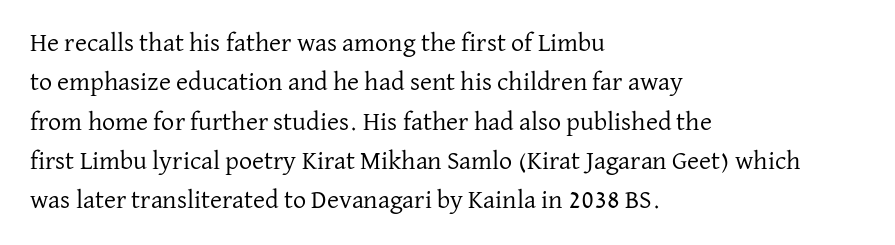
The image shows 26 px text type, upright; set left-aligned, normal line spacing (1.51x), normal letter spacing, not underlined.
